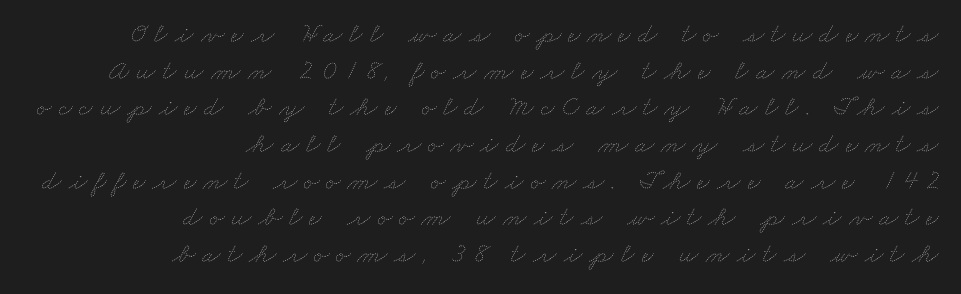
Q: Is the text bold? A: No.
Q: Is the text underlined? A: No.
Q: How is the paragraph aligned? A: Right-aligned.
Q: Is the spacing between letters normal or unusually wide? A: Unusually wide.
Q: Is the spacing between lines tight, normal or loose? A: Normal.
Q: Width (condensed, normal, or wide)? A: Wide.
Q: Stroke contrast? A: Low.
Q: x-height? A: Small.
Q: Monospaced? A: No.
